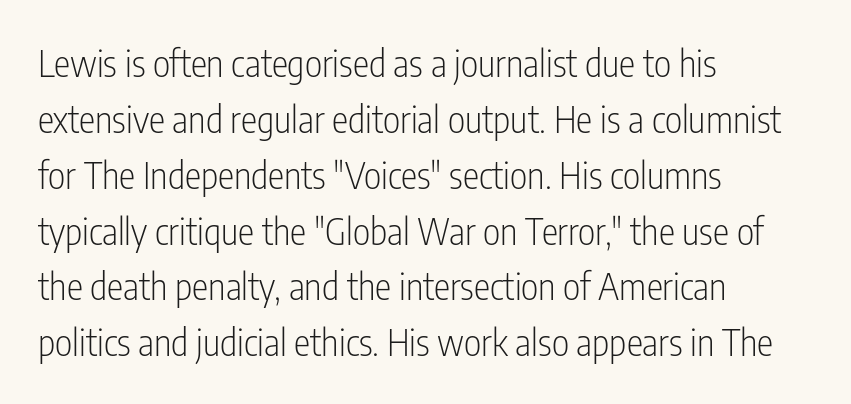
{"serif": "no", "italic": "no", "bold": "no", "weight": "light", "width": "condensed", "stroke_contrast": "low", "x_height": "medium", "monospaced": "no", "underline": "no", "align": "left", "line_spacing": "normal", "line_spacing_ratio": 1.51, "letter_spacing": "normal", "letter_spacing_em": 0.0, "glyph_px": 37}
